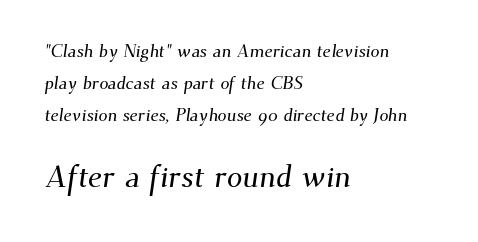
Q: Is the typeface a serif or a sans-serif typeface? A: Serif.
Q: Is the text underlined? A: No.
Q: How is the paragraph aligned? A: Left-aligned.
Q: Is the spacing between letters normal or unusually wide? A: Normal.
Q: Which block of text is set in a larger size, the first (top) or the second (bottom)? A: The second (bottom) one.
Q: Width (condensed, normal, or wide)? A: Normal.
Q: Stroke contrast? A: Medium.
Q: x-height? A: Small.
Q: Monospaced? A: No.
